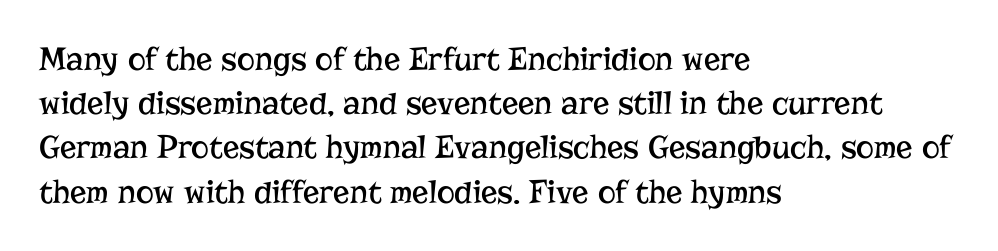
Character widths vary here, with narrow letters taking less room than wide ones. Students, observe: this is what conventionally led text looks like. Any mark beneath the type? The region is blank. Little horizontal feet cap the strokes, marking this as serif type. Caption: standard tracking, unaltered.
